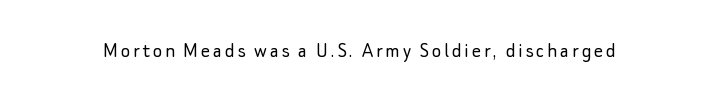
Q: Is the text bold? A: No.
Q: Is the text italic (slanted)? A: No, it is upright.
Q: Is the text underlined? A: No.
